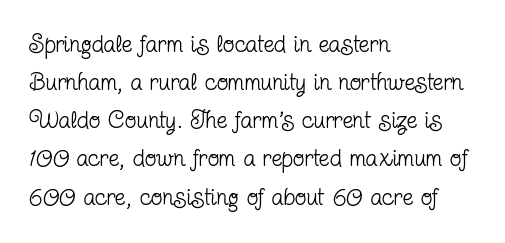
Q: Is the text bold? A: No.
Q: Is the text italic (slanted)? A: No, it is upright.
Q: Is the text underlined? A: No.
Q: How is the paragraph aligned? A: Left-aligned.
Q: Is the spacing between letters normal or unusually wide? A: Normal.
Q: Is the spacing between lines tight, normal or loose? A: Normal.
